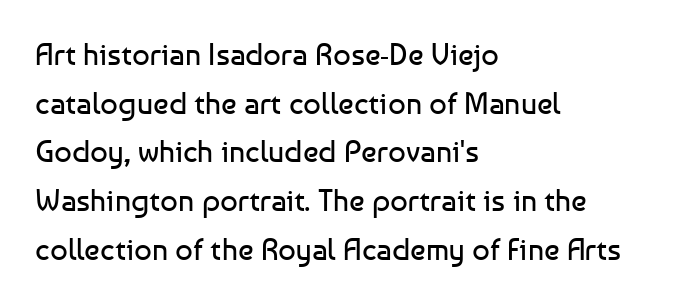
The image shows 31 px regular-weight sans-serif type, upright; set left-aligned, normal line spacing (1.57x), normal letter spacing, not underlined; low stroke contrast and a medium x-height.
